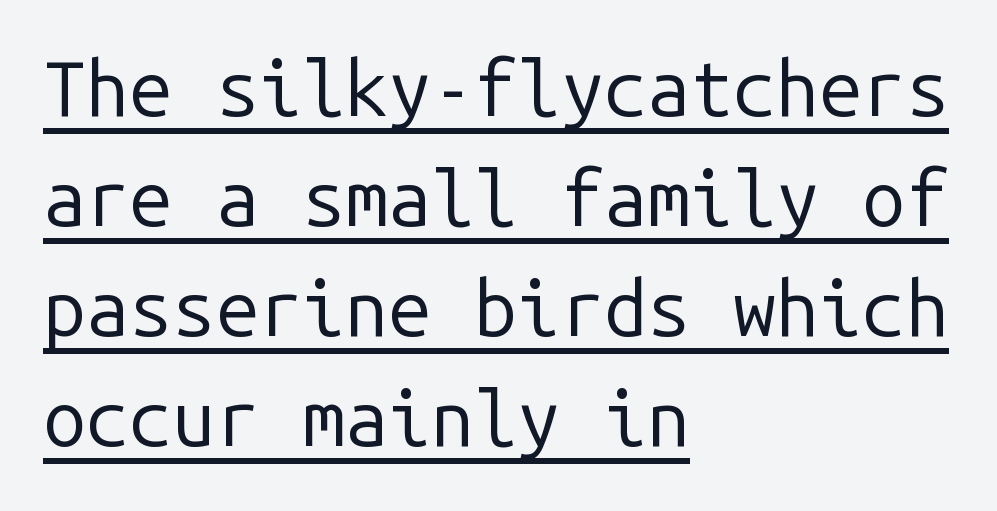
The image shows 77 px regular-weight sans-serif type, upright, monospaced; set left-aligned, normal line spacing (1.43x), normal letter spacing, underlined; low stroke contrast and a medium x-height.
